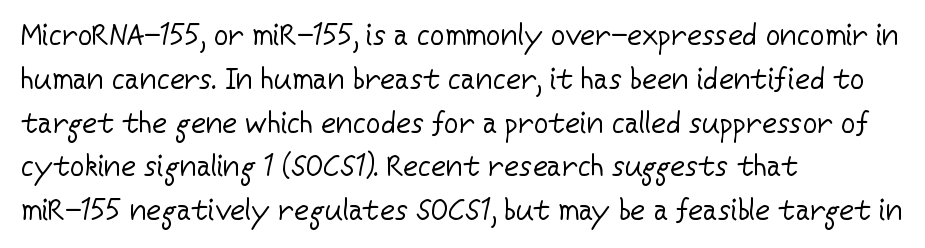
{"serif": "no", "italic": "no", "bold": "no", "weight": "regular", "width": "normal", "stroke_contrast": "low", "x_height": "medium", "monospaced": "no", "underline": "no", "align": "left", "line_spacing": "normal", "line_spacing_ratio": 1.51, "letter_spacing": "normal", "letter_spacing_em": 0.0, "glyph_px": 29}
